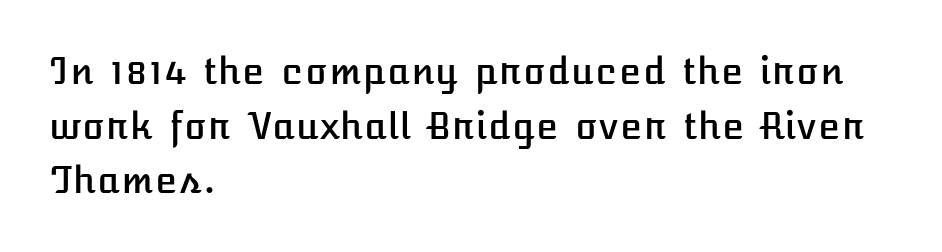
Italic: no, the glyphs are upright roman. The block of text has a typical density, with ordinary space between rows. Spacing between characters is what you'd get straight out of the box. Every row of glyphs begins at an identical x-position on the left. Unmarked baselines from the first word to the last.
